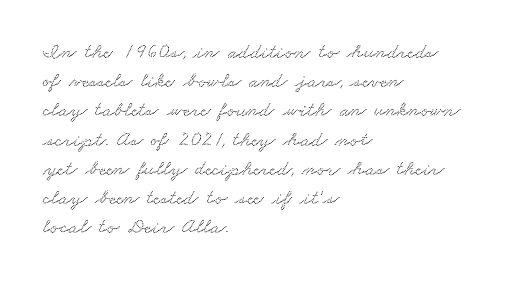
The gaps between neighbouring characters are ordinary and unremarkable. Compared with a centered layout, this one pins lines to the left instead. Decoration check: the copy has no underline. Baseline-to-baseline distance is the conventional proportion of letter height.
